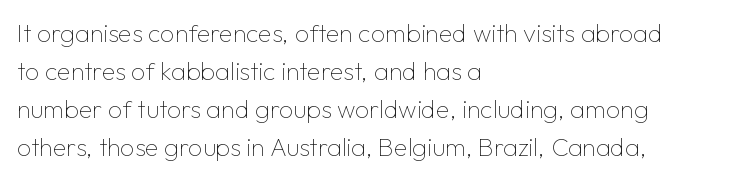
Q: Is the text bold? A: No.
Q: Is the text italic (slanted)? A: No, it is upright.
Q: Is the text underlined? A: No.
Q: How is the paragraph aligned? A: Left-aligned.
Q: Is the spacing between letters normal or unusually wide? A: Normal.
Q: Is the spacing between lines tight, normal or loose? A: Normal.
